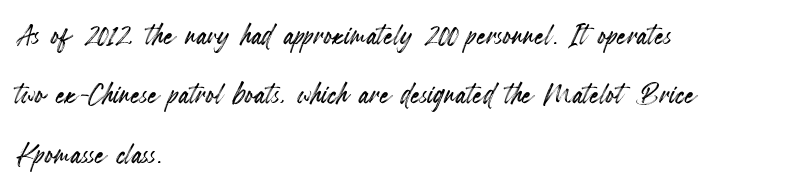
The vertical gap from one line to the next is medium. These lines stack with their left ends in a neat column. The specimen omits any rule beneath the text block's lines. Here the designer chose a conventional face with non-uniform glyph widths. Standard letterfit; no display-style spreading of the glyphs.
